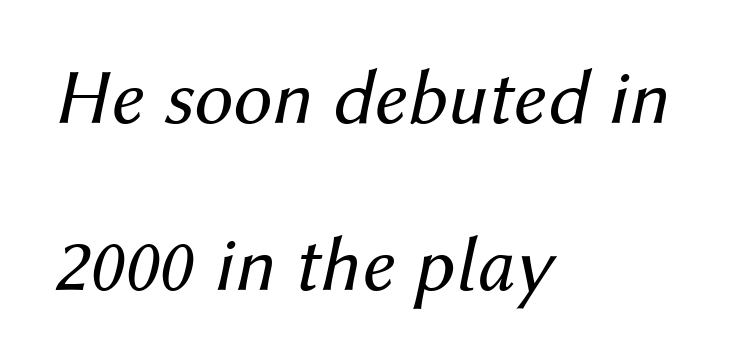
{"italic": "yes", "lean": "right", "slant_degrees": 12, "bold": "no", "weight": "regular", "width": "normal", "stroke_contrast": "medium", "x_height": "medium", "monospaced": "no", "underline": "no", "align": "left", "line_spacing": "loose", "line_spacing_ratio": 2.11, "letter_spacing": "normal", "letter_spacing_em": 0.0, "glyph_px": 79}
